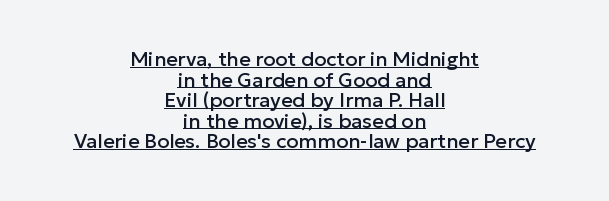
{"italic": "no", "underline": "yes", "align": "center", "line_spacing": "tight", "line_spacing_ratio": 1.03, "letter_spacing": "normal", "letter_spacing_em": 0.0, "glyph_px": 20}
